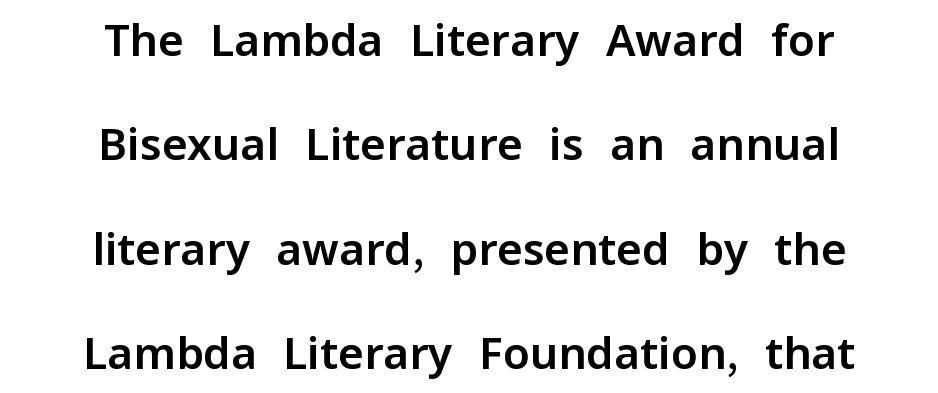
The passage shown is typeset with a sans-serif family. Style check: upright. Looks like regular typesetting: each glyph gets only the width it needs. Lines of text with bare space underneath. What's the leading like? Stretched, with rows far apart.
